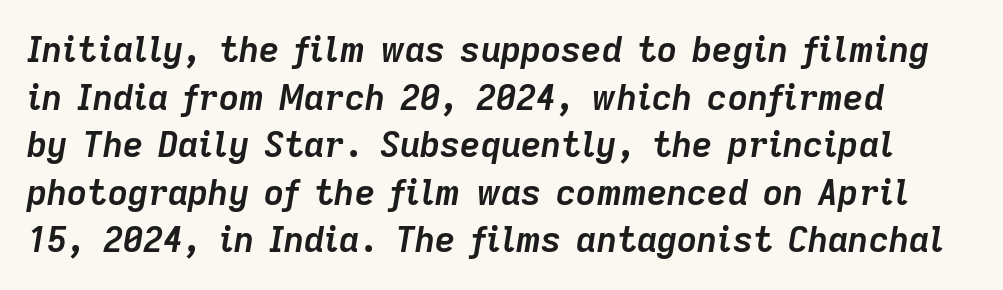
Q: Is the text bold? A: Yes.
Q: Is the text italic (slanted)? A: Yes, it leans right by about 9 degrees.
Q: Is the text underlined? A: No.
Q: Is the spacing between letters normal or unusually wide? A: Normal.
Q: Is the spacing between lines tight, normal or loose? A: Normal.
Q: Width (condensed, normal, or wide)? A: Normal.
Q: Stroke contrast? A: Low.
Q: x-height? A: Medium.
Q: Monospaced? A: No.
